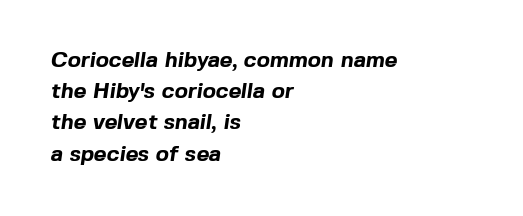
Q: Is the text bold? A: Yes.
Q: Is the text underlined? A: No.
Q: How is the paragraph aligned? A: Left-aligned.
Q: Is the spacing between letters normal or unusually wide? A: Normal.
Q: Is the spacing between lines tight, normal or loose? A: Normal.
